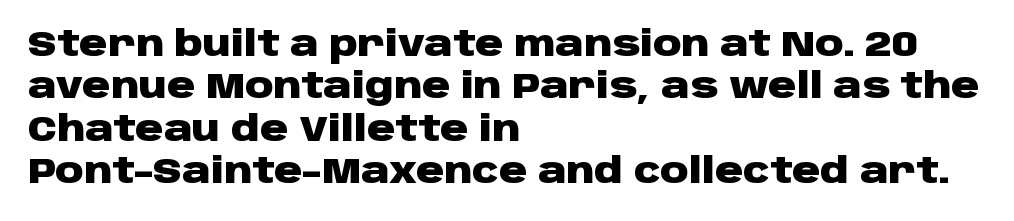
{"serif": "no", "italic": "no", "bold": "yes", "weight": "heavy", "width": "wide", "stroke_contrast": "low", "x_height": "large", "monospaced": "no", "underline": "no", "align": "left", "line_spacing_ratio": 1.21, "letter_spacing": "normal", "letter_spacing_em": 0.0, "glyph_px": 35}
